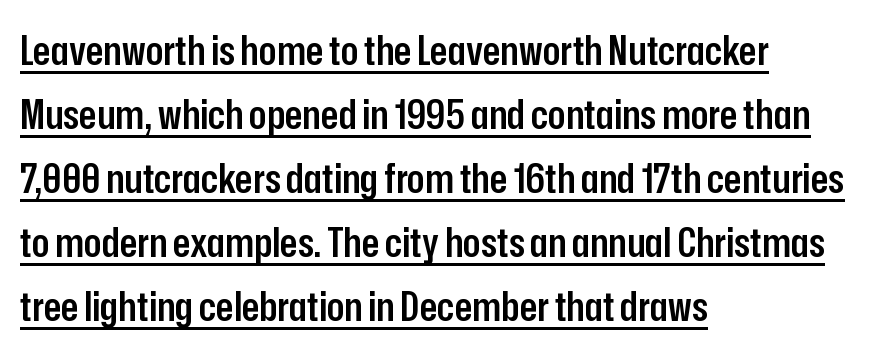
You can tell from the bare stems that sans-serif type was used. Characters follow at the spacing the type designer built in. Its strokes are somewhat broadened, the hallmark of semibold type. Vertical strokes here are truly vertical. The passage is arranged the way most books set body copy — flush left.
